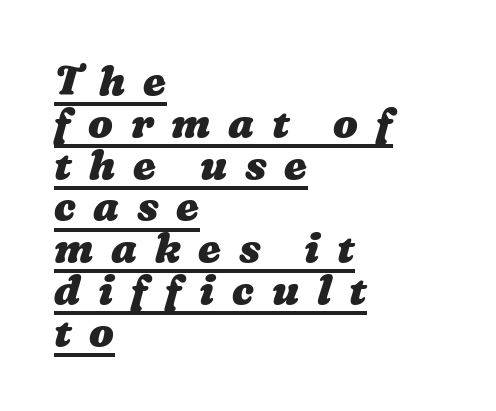
Does a line run under the words? Yes, clearly. The face used here is proportionally spaced, like ordinary book or web type. Is there much room between lines? No — they nearly touch. Pretty heavy lettering here — definitely bold. Letter spacing: wide.
